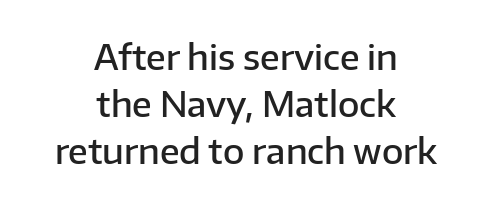
The image shows 35 px semibold sans-serif type, upright; set centered, normal line spacing (1.35x), normal letter spacing, not underlined; low stroke contrast and a medium x-height.
